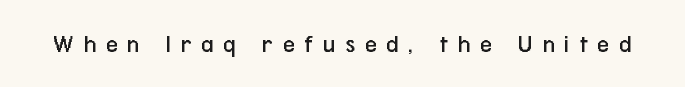
{"italic": "no", "bold": "no", "underline": "no", "letter_spacing": "wide", "letter_spacing_em": 0.36, "glyph_px": 26}
